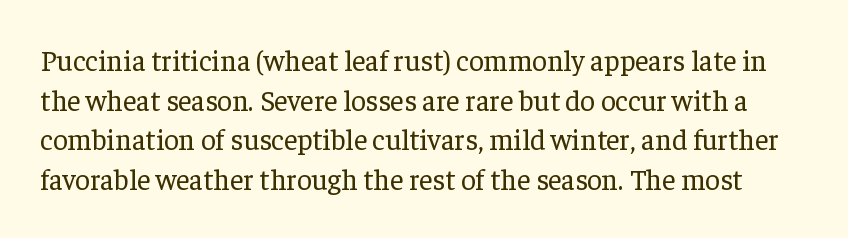
Posture: straight, roman, zero tilt. The rendering uses natural spacing where letterforms have individual widths. Letterform terminals end in serifs throughout the passage. Has an underline been added? It has not.
